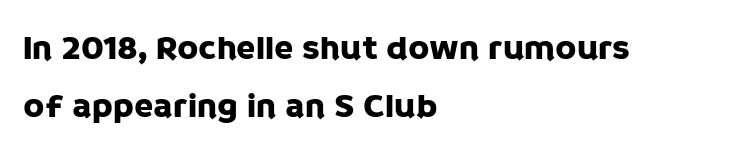
{"serif": "no", "italic": "no", "width": "normal", "stroke_contrast": "low", "x_height": "large", "monospaced": "no", "underline": "no", "align": "left", "line_spacing": "normal", "line_spacing_ratio": 1.67, "letter_spacing": "normal", "letter_spacing_em": 0.0, "glyph_px": 35}
